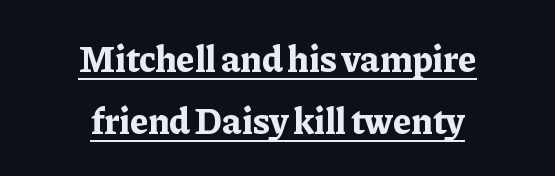
The lines are quadded center. Compared with typical body copy, the letter spacing here is the same. The face used here is proportionally spaced, like ordinary book or web type. No italicization has been applied; the sample stays upright. The passage shown is typeset with a serif family. Quick note: underline on.
